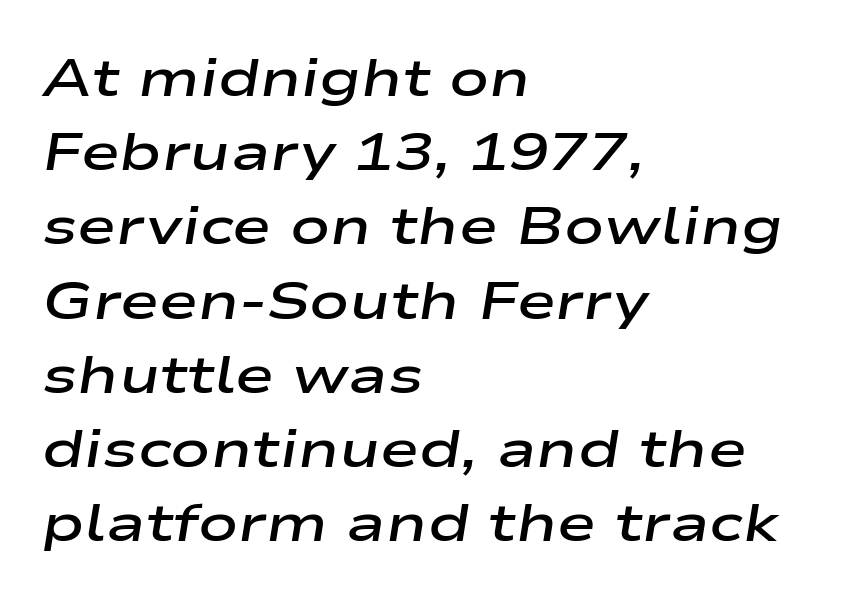
The image shows 53 px semibold, wide type, italic (leaning right); set left-aligned, normal line spacing (1.4x), normal letter spacing, not underlined; low stroke contrast and a medium x-height.
